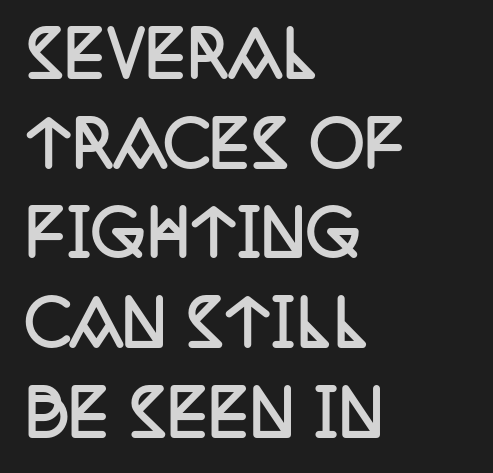
A typesetter would call this leading conventional body-copy spacing. Lines of text with bare space underneath. Each letter keeps its own natural width here, so spacing adapts to shape. Note: serifs present on the glyphs.
